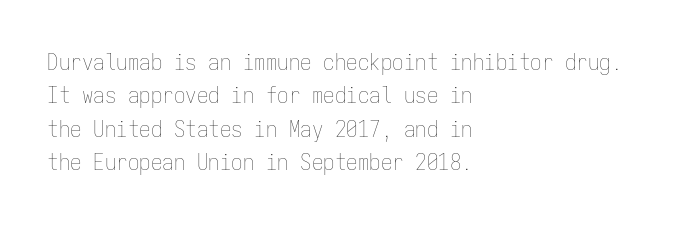
The image shows 23 px text type, upright; set left-aligned, normal line spacing (1.45x), normal letter spacing, not underlined.
